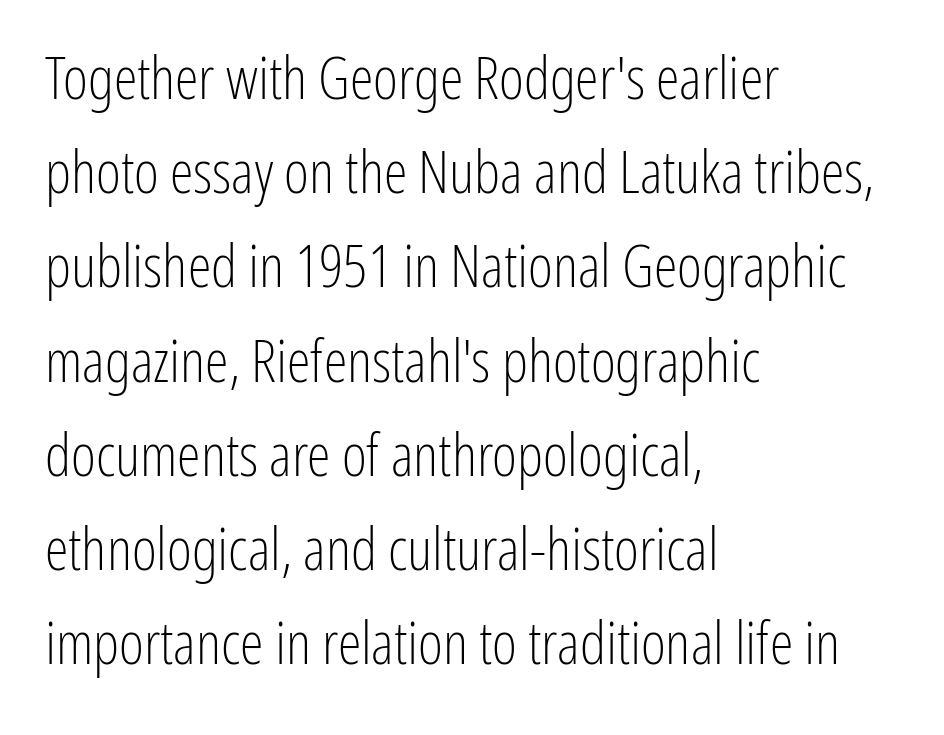
Type style note: lacks serifs. No word sits above an underline. Posture: vertical. The lines in this sample share a left origin and differ only in where they stop.
